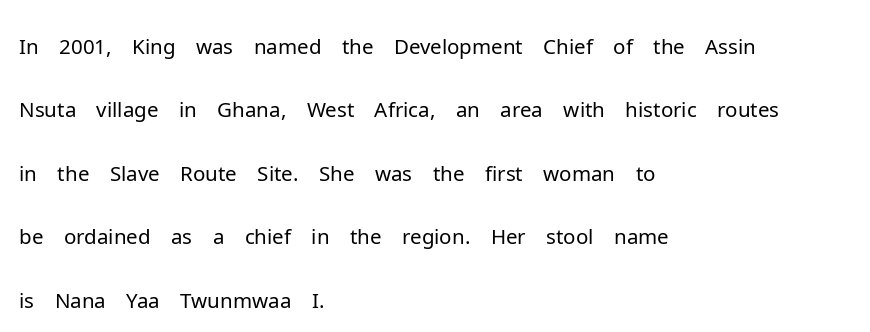
Q: Is the text bold? A: No.
Q: Is the text italic (slanted)? A: No, it is upright.
Q: Is the typeface a serif or a sans-serif typeface? A: Sans-serif.
Q: Is the text underlined? A: No.
Q: How is the paragraph aligned? A: Left-aligned.
Q: Is the spacing between letters normal or unusually wide? A: Normal.
Q: Is the spacing between lines tight, normal or loose? A: Normal.
Q: Width (condensed, normal, or wide)? A: Normal.
Q: Stroke contrast? A: Low.
Q: x-height? A: Medium.
Q: Monospaced? A: No.
